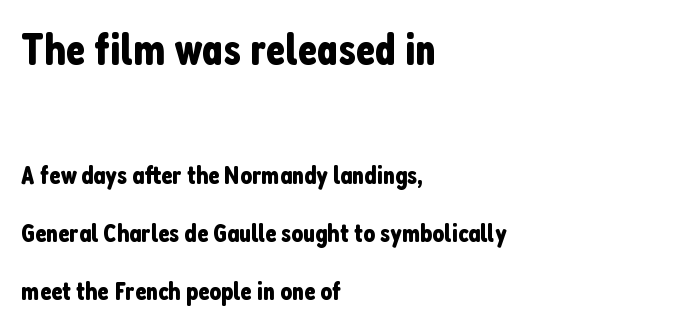
The image shows 45 px condensed sans-serif type, upright; set left-aligned, loose line spacing (2.24x), normal letter spacing, not underlined; the first (top) block is 1.73x larger; low stroke contrast and a medium x-height.
